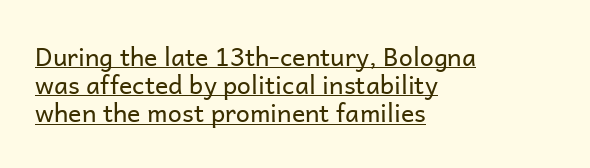
The image shows 25 px text type, upright; set left-aligned, tight line spacing (1.13x), normal letter spacing, underlined.
